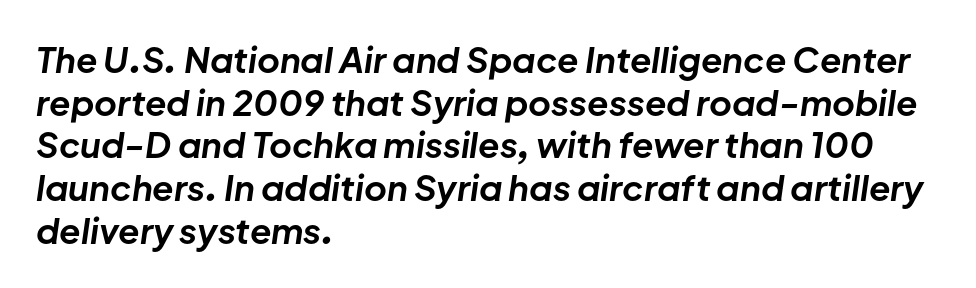
Q: Is the text bold? A: Yes.
Q: Is the text italic (slanted)? A: Yes, it leans right by about 8 degrees.
Q: Is the text underlined? A: No.
Q: How is the paragraph aligned? A: Left-aligned.
Q: Is the spacing between letters normal or unusually wide? A: Normal.
Q: Width (condensed, normal, or wide)? A: Normal.
Q: Stroke contrast? A: Low.
Q: x-height? A: Medium.
Q: Monospaced? A: No.
